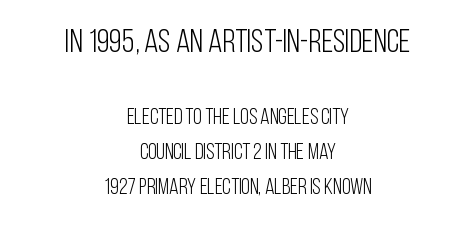
This sample uses plain, unmodified letter spacing. Bare-footed words on every line. The typesetter chose a symmetrical, centered arrangement here. This block has exactly the height ordinary leading produces.
